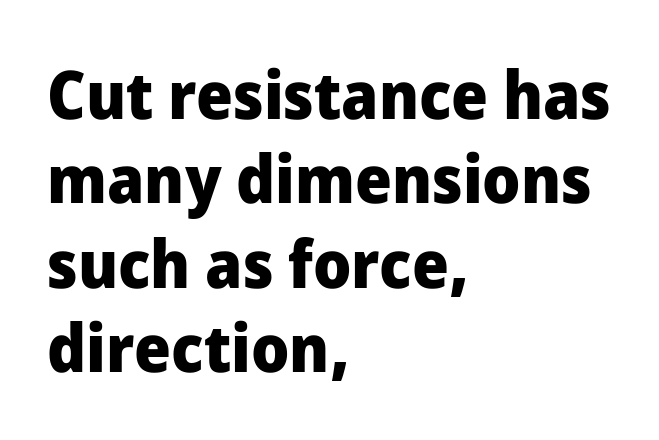
{"serif": "no", "italic": "no", "bold": "yes", "weight": "heavy", "width": "normal", "stroke_contrast": "low", "x_height": "medium", "monospaced": "no", "underline": "no", "align": "left", "line_spacing": "normal", "line_spacing_ratio": 1.26, "letter_spacing": "normal", "letter_spacing_em": 0.0, "glyph_px": 67}
